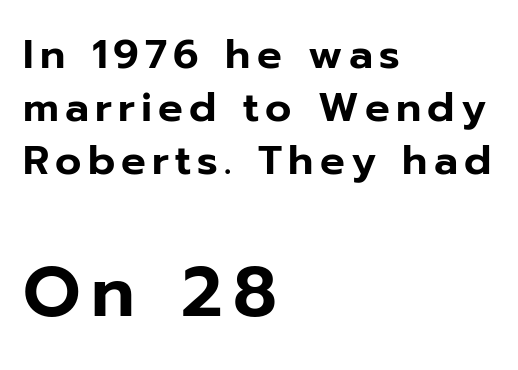
Q: Is the text italic (slanted)? A: No, it is upright.
Q: Is the typeface a serif or a sans-serif typeface? A: Sans-serif.
Q: Is the text underlined? A: No.
Q: How is the paragraph aligned? A: Left-aligned.
Q: Is the spacing between lines tight, normal or loose? A: Normal.
Q: Which block of text is set in a larger size, the first (top) or the second (bottom)? A: The second (bottom) one.
Q: Width (condensed, normal, or wide)? A: Normal.
Q: Stroke contrast? A: Low.
Q: x-height? A: Medium.
Q: Monospaced? A: No.
